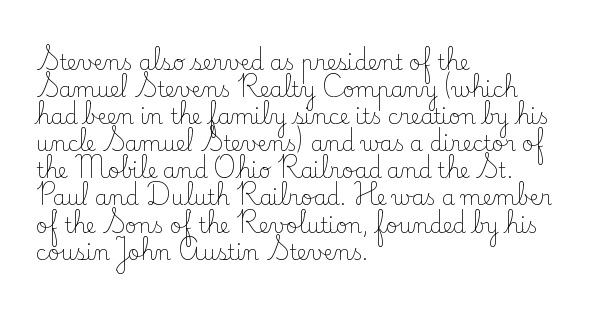
The passage shown is not underscored anywhere. Summary of vertical rhythm: regular, with standard interline spacing. The rag falls on the right side of this text block. Notice how the stems are strictly vertical — no italics here. Vertical stems look standard width or narrower in stroke.
